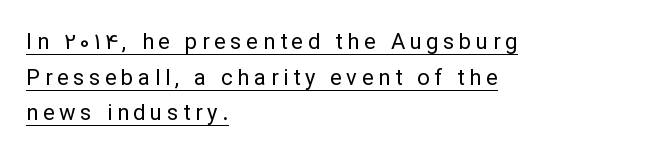
Characters remain perfectly vertical along every line. Is there much room between lines? A standard amount, neither cramped nor airy. You can see a thin bar hugging the bottom of the glyphs. Weight: not bold — regular or lighter. How are the letters spaced? Widely, with obvious added tracking. A classic flush-left, rag-right setting is used for this passage.
